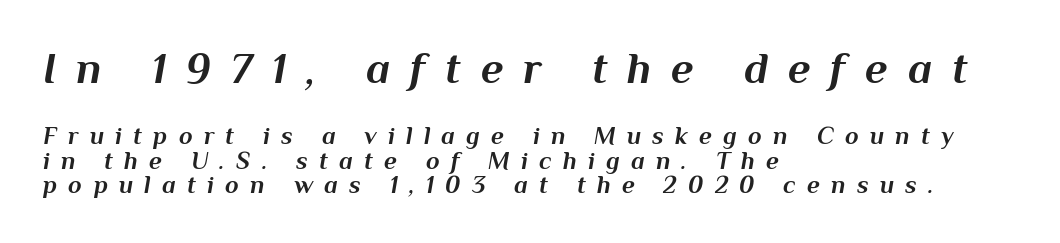
Q: Is the text bold? A: Yes.
Q: Is the text italic (slanted)? A: Yes, it leans right by about 10 degrees.
Q: Is the text underlined? A: No.
Q: How is the paragraph aligned? A: Left-aligned.
Q: Is the spacing between letters normal or unusually wide? A: Unusually wide.
Q: Is the spacing between lines tight, normal or loose? A: Tight.
Q: Which block of text is set in a larger size, the first (top) or the second (bottom)? A: The first (top) one.
Q: Width (condensed, normal, or wide)? A: Normal.
Q: Stroke contrast? A: Medium.
Q: x-height? A: Medium.
Q: Monospaced? A: No.
